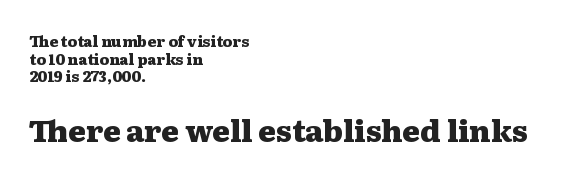
Q: Is the text bold? A: Yes.
Q: Is the text italic (slanted)? A: No, it is upright.
Q: Is the typeface a serif or a sans-serif typeface? A: Serif.
Q: Is the text underlined? A: No.
Q: How is the paragraph aligned? A: Left-aligned.
Q: Is the spacing between letters normal or unusually wide? A: Normal.
Q: Which block of text is set in a larger size, the first (top) or the second (bottom)? A: The second (bottom) one.
Q: Width (condensed, normal, or wide)? A: Wide.
Q: Stroke contrast? A: Medium.
Q: x-height? A: Medium.
Q: Monospaced? A: No.
